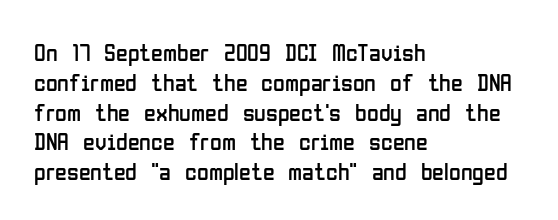
The image shows 24 px text type, upright; set left-aligned, line spacing 1.24x, normal letter spacing, not underlined.
